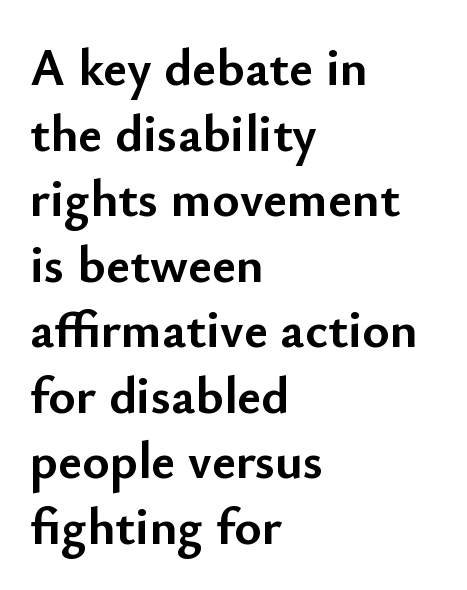
Ordinary non-slanted type is in use. These lines are set flush left with a ragged right edge. Each letter's strokes conclude bluntly, with no projecting serifs. Rows of type keep a routine distance in the vertical direction. Stroke thickness is high; the sample reads as a true bold.
